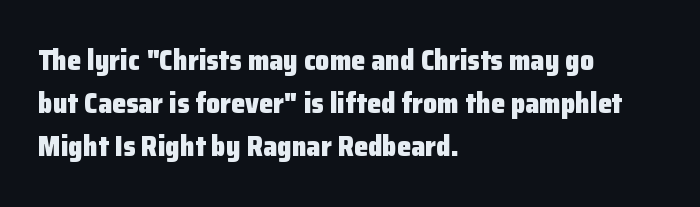
Q: Is the text bold? A: Yes.
Q: Is the text italic (slanted)? A: No, it is upright.
Q: Is the typeface a serif or a sans-serif typeface? A: Sans-serif.
Q: Is the text underlined? A: No.
Q: How is the paragraph aligned? A: Left-aligned.
Q: Is the spacing between letters normal or unusually wide? A: Normal.
Q: Is the spacing between lines tight, normal or loose? A: Normal.
Q: Width (condensed, normal, or wide)? A: Normal.
Q: Stroke contrast? A: Low.
Q: x-height? A: Medium.
Q: Monospaced? A: No.
